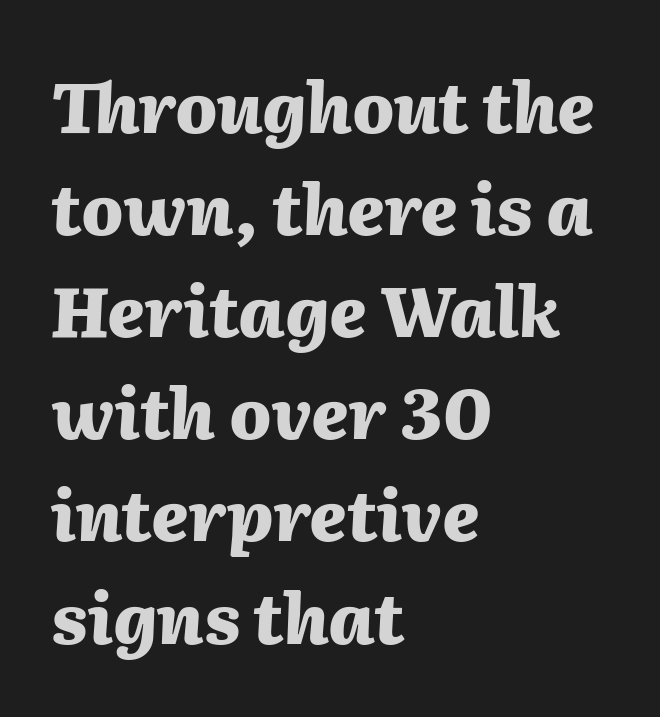
Q: Is the text bold? A: Yes.
Q: Is the text italic (slanted)? A: Yes, it leans right by about 2 degrees.
Q: Is the text underlined? A: No.
Q: How is the paragraph aligned? A: Left-aligned.
Q: Is the spacing between letters normal or unusually wide? A: Normal.
Q: Is the spacing between lines tight, normal or loose? A: Normal.
Q: Width (condensed, normal, or wide)? A: Normal.
Q: Stroke contrast? A: Medium.
Q: x-height? A: Medium.
Q: Monospaced? A: No.
